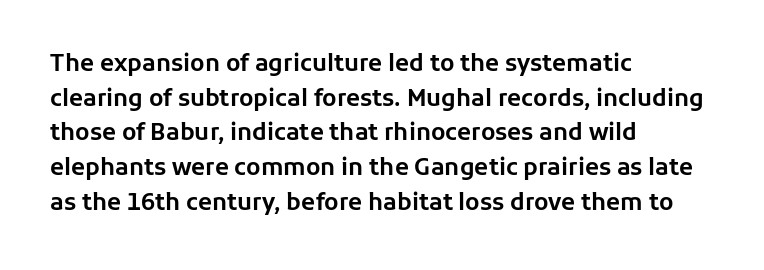
{"italic": "no", "underline": "no", "align": "left", "line_spacing": "normal", "line_spacing_ratio": 1.51, "letter_spacing": "normal", "letter_spacing_em": 0.0, "glyph_px": 23}
